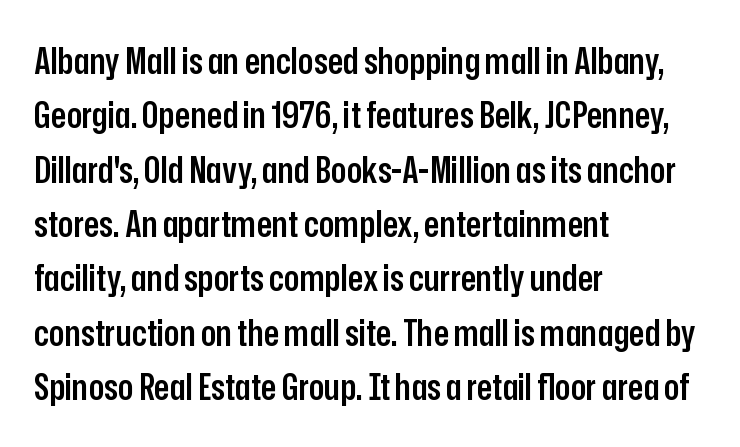
{"serif": "no", "italic": "no", "bold": "semi", "weight": "semibold", "width": "condensed", "stroke_contrast": "low", "x_height": "medium", "monospaced": "no", "underline": "no", "align": "left", "line_spacing": "normal", "line_spacing_ratio": 1.51, "letter_spacing": "normal", "letter_spacing_em": 0.0, "glyph_px": 36}
